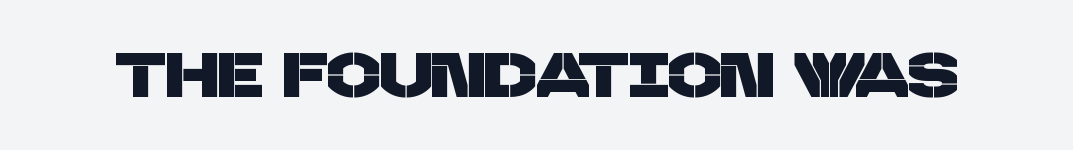
{"serif": "no", "width": "normal", "stroke_contrast": "low", "x_height": "large", "monospaced": "no", "underline": "no", "letter_spacing": "normal", "letter_spacing_em": 0.0, "glyph_px": 63}
